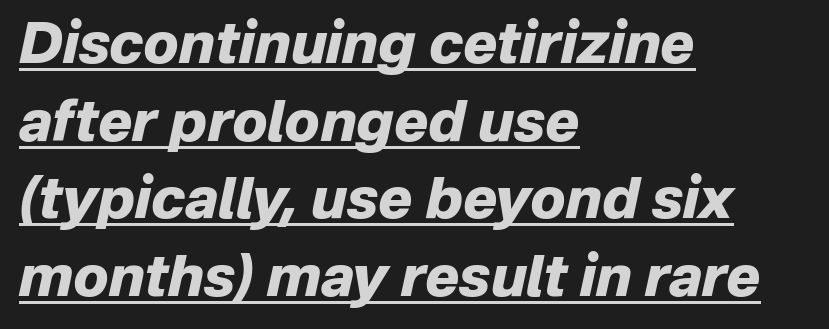
Q: Is the text bold? A: Yes.
Q: Is the text italic (slanted)? A: Yes, it leans right by about 12 degrees.
Q: Is the text underlined? A: Yes.
Q: How is the paragraph aligned? A: Left-aligned.
Q: Is the spacing between letters normal or unusually wide? A: Normal.
Q: Is the spacing between lines tight, normal or loose? A: Normal.
Q: Width (condensed, normal, or wide)? A: Normal.
Q: Stroke contrast? A: Low.
Q: x-height? A: Medium.
Q: Monospaced? A: No.
